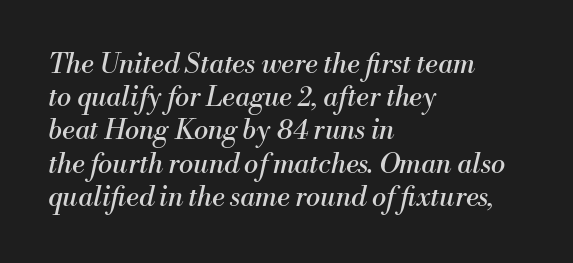
What stands out about the letter spacing? Nothing — it is the standard amount. Teacher's note: observe the even left margin — that is flush-left alignment. Slant detected: the letters are inclined. Rule under the text: the space is simply empty. Weight: in the light-to-regular range.
